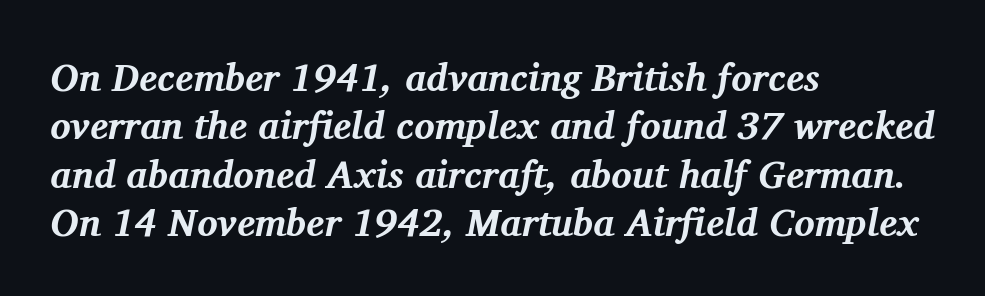
Nobody touched the tracking dial on this one. Compared with a centered layout, this one pins lines to the left instead. Underlining? Definitely not there. Stroke terminals: seriffed. This is heavy type, rendered in bold.
